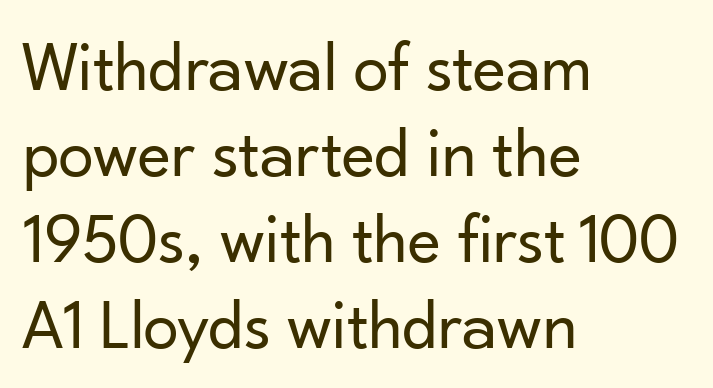
The image shows 71 px regular-weight sans-serif type, upright; set left-aligned, line spacing 1.21x, normal letter spacing, not underlined; low stroke contrast and a small x-height.
